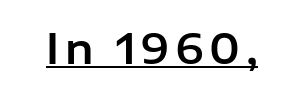
{"serif": "no", "italic": "no", "width": "normal", "stroke_contrast": "low", "x_height": "medium", "monospaced": "no", "underline": "yes", "glyph_px": 42}
